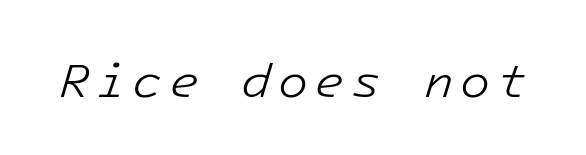
{"italic": "yes", "lean": "right", "slant_degrees": 16, "bold": "no", "weight": "light", "width": "normal", "stroke_contrast": "low", "x_height": "medium", "monospaced": "yes", "underline": "no", "glyph_px": 49}
